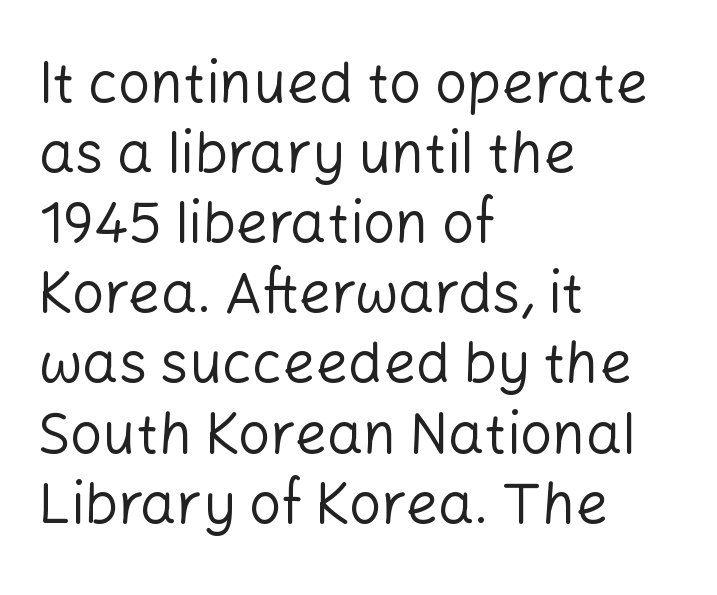
The image shows 57 px regular-weight sans-serif type, upright; set left-aligned, line spacing 1.23x, normal letter spacing, not underlined; low stroke contrast and a medium x-height.
